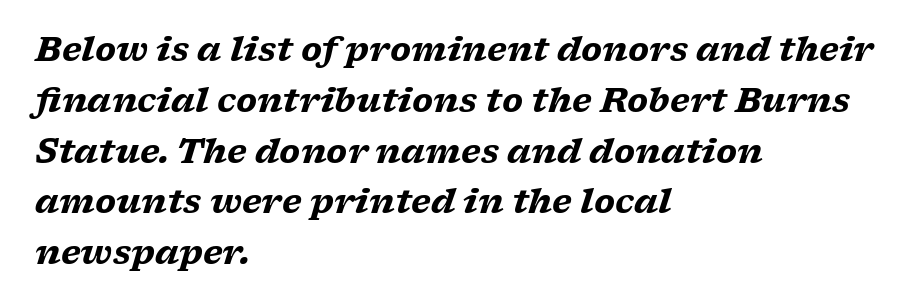
The characters look thick and weighty, a clear bold. The axis of the letterforms is tilted away from vertical. In terms of leading, this rendering sits right in the middle. The foot of each line stays bare and open. These lines are composed in type with serifs. Words appear dense and cohesive because spacing is normal.
